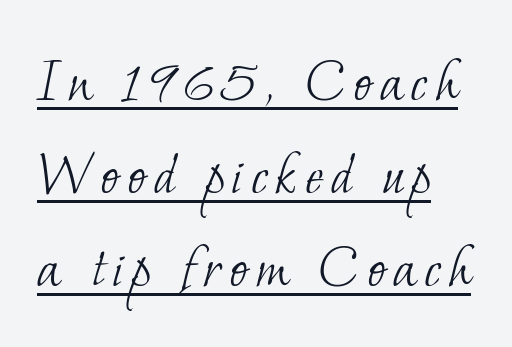
{"serif": "yes", "bold": "no", "weight": "light", "width": "normal", "stroke_contrast": "low", "x_height": "small", "monospaced": "no", "underline": "yes", "align": "left", "line_spacing": "normal", "line_spacing_ratio": 1.48, "glyph_px": 63}
